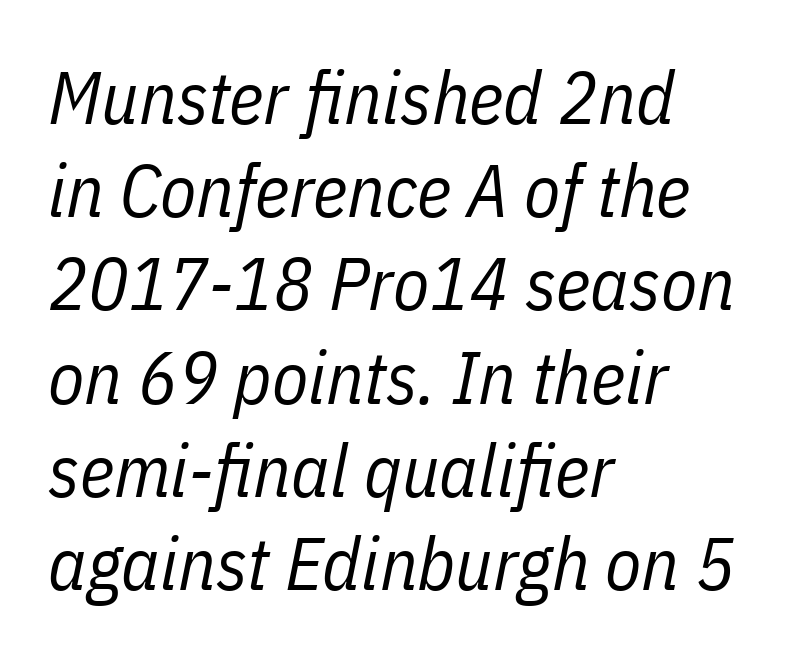
Q: Is the text bold? A: No.
Q: Is the text italic (slanted)? A: Yes, it leans right by about 11 degrees.
Q: Is the text underlined? A: No.
Q: How is the paragraph aligned? A: Left-aligned.
Q: Is the spacing between letters normal or unusually wide? A: Normal.
Q: Is the spacing between lines tight, normal or loose? A: Normal.
Q: Width (condensed, normal, or wide)? A: Condensed.
Q: Stroke contrast? A: Low.
Q: x-height? A: Medium.
Q: Monospaced? A: No.
